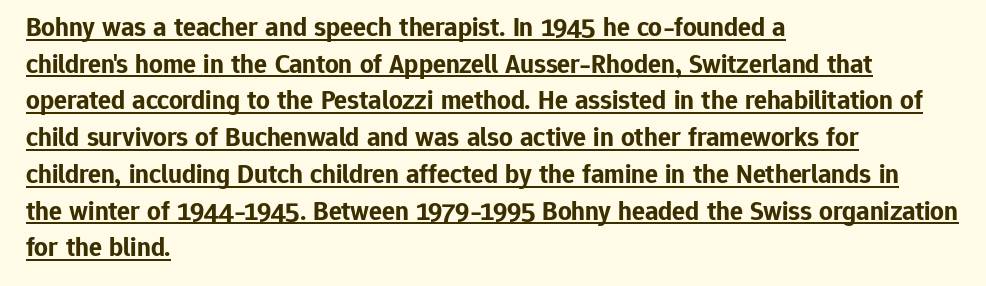
Does a line run under the words? Yes, clearly. Set as a true bold cut, around the 700 mark. The space between consecutive lines is moderate. The letters stand straight up with perfectly vertical stems. Every row of glyphs begins at an identical x-position on the left.
